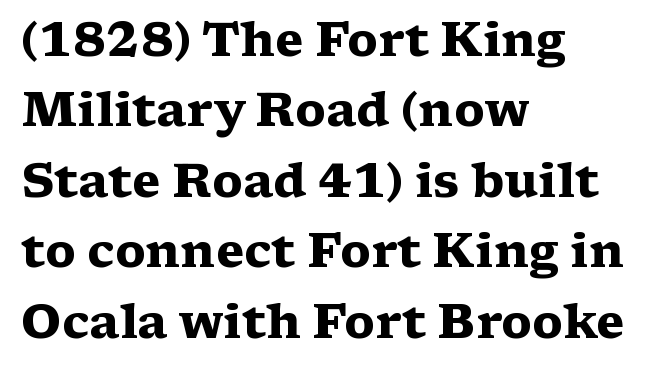
{"serif": "yes", "italic": "no", "bold": "yes", "weight": "heavy", "width": "wide", "stroke_contrast": "medium", "x_height": "medium", "monospaced": "no", "underline": "no", "align": "left", "line_spacing": "normal", "line_spacing_ratio": 1.5, "letter_spacing": "normal", "letter_spacing_em": 0.0, "glyph_px": 47}
